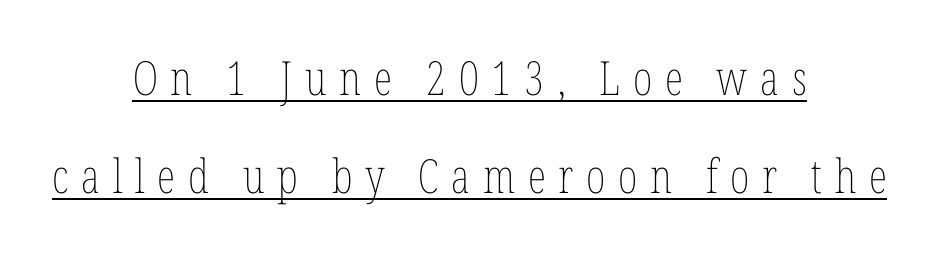
Q: Is the text bold? A: No.
Q: Is the text italic (slanted)? A: No, it is upright.
Q: Is the text underlined? A: Yes.
Q: How is the paragraph aligned? A: Centered.
Q: Is the spacing between letters normal or unusually wide? A: Unusually wide.
Q: Is the spacing between lines tight, normal or loose? A: Loose.
Q: Width (condensed, normal, or wide)? A: Condensed.
Q: Stroke contrast? A: Low.
Q: x-height? A: Medium.
Q: Monospaced? A: No.
